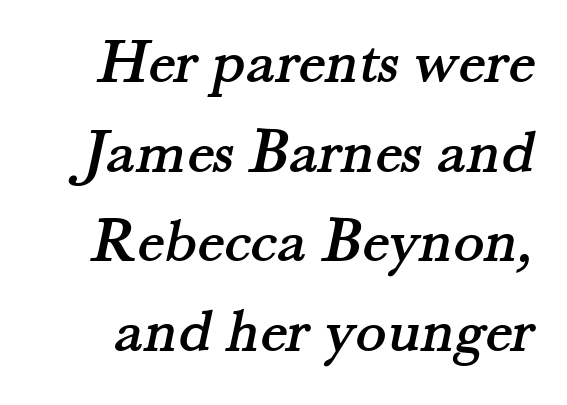
The image shows 64 px serif type; set normal line spacing (1.4x), normal letter spacing, not underlined; medium stroke contrast and a small x-height.
